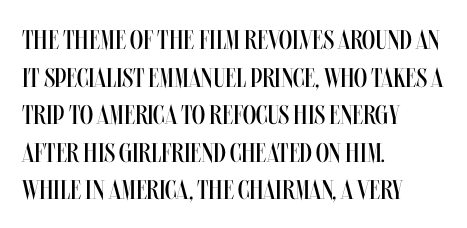
Q: Is the text bold? A: No.
Q: Is the text italic (slanted)? A: No, it is upright.
Q: Is the text underlined? A: No.
Q: How is the paragraph aligned? A: Left-aligned.
Q: Is the spacing between letters normal or unusually wide? A: Normal.
Q: Is the spacing between lines tight, normal or loose? A: Normal.
